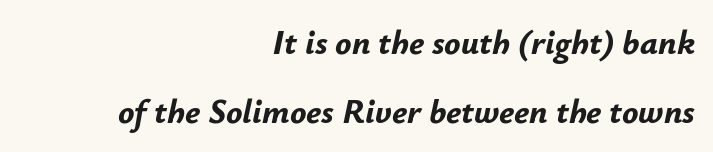
The image shows 34 px bold type, italic (leaning right); set right-aligned, loose line spacing (2.04x), normal letter spacing, not underlined; low stroke contrast and a small x-height.
